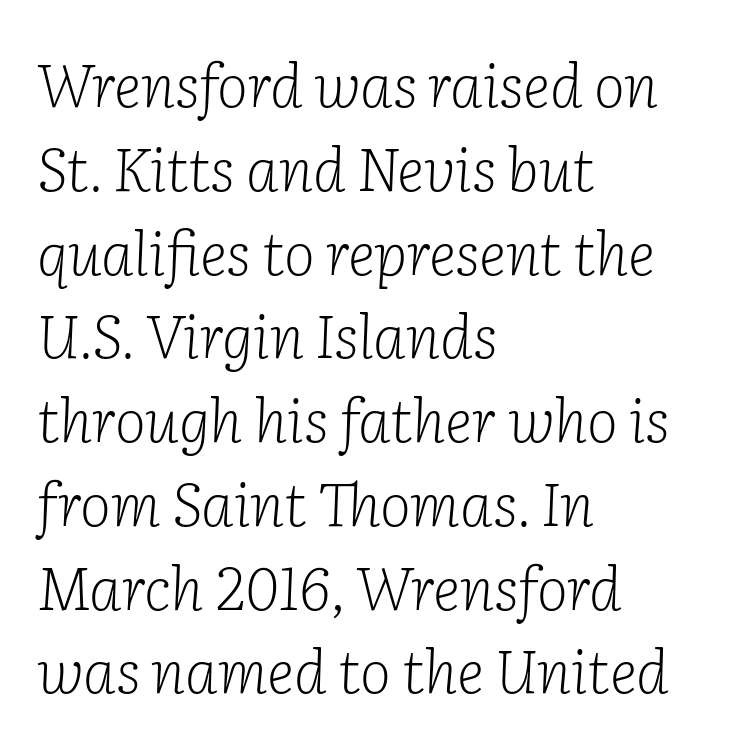
Q: Is the text bold? A: No.
Q: Is the text italic (slanted)? A: Yes, it leans right by about 2 degrees.
Q: Is the typeface a serif or a sans-serif typeface? A: Serif.
Q: Is the text underlined? A: No.
Q: How is the paragraph aligned? A: Left-aligned.
Q: Is the spacing between letters normal or unusually wide? A: Normal.
Q: Is the spacing between lines tight, normal or loose? A: Normal.
Q: Width (condensed, normal, or wide)? A: Normal.
Q: Stroke contrast? A: Low.
Q: x-height? A: Medium.
Q: Monospaced? A: No.
